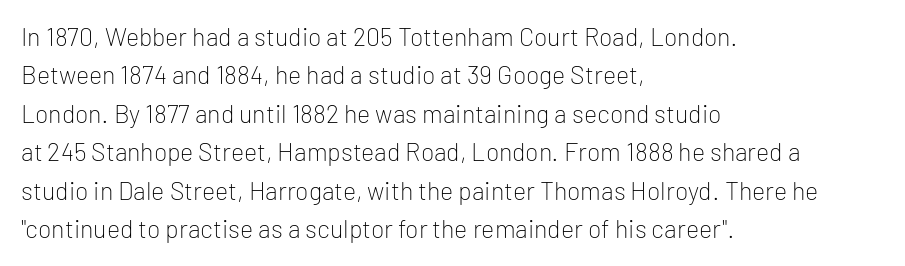
The image shows 25 px text type, upright; set left-aligned, normal line spacing (1.54x), normal letter spacing, not underlined.
